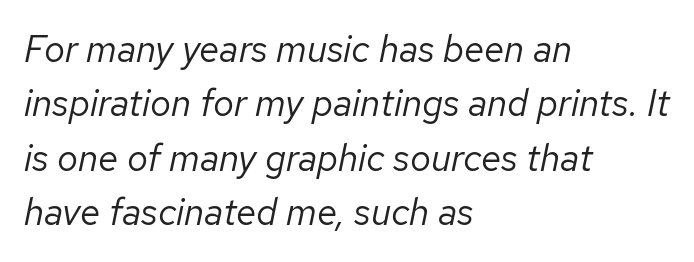
Q: Is the text bold? A: No.
Q: Is the text italic (slanted)? A: Yes, it leans right by about 12 degrees.
Q: Is the text underlined? A: No.
Q: How is the paragraph aligned? A: Left-aligned.
Q: Is the spacing between letters normal or unusually wide? A: Normal.
Q: Is the spacing between lines tight, normal or loose? A: Normal.
Q: Width (condensed, normal, or wide)? A: Normal.
Q: Stroke contrast? A: Low.
Q: x-height? A: Medium.
Q: Monospaced? A: No.
